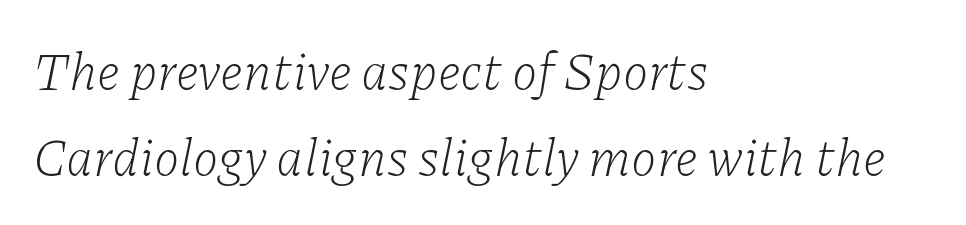
{"serif": "yes", "italic": "yes", "lean": "right", "slant_degrees": 11, "bold": "no", "weight": "light", "width": "normal", "stroke_contrast": "low", "x_height": "medium", "monospaced": "no", "underline": "no", "align": "left", "line_spacing": "normal", "line_spacing_ratio": 1.65, "letter_spacing": "normal", "letter_spacing_em": 0.0, "glyph_px": 52}
